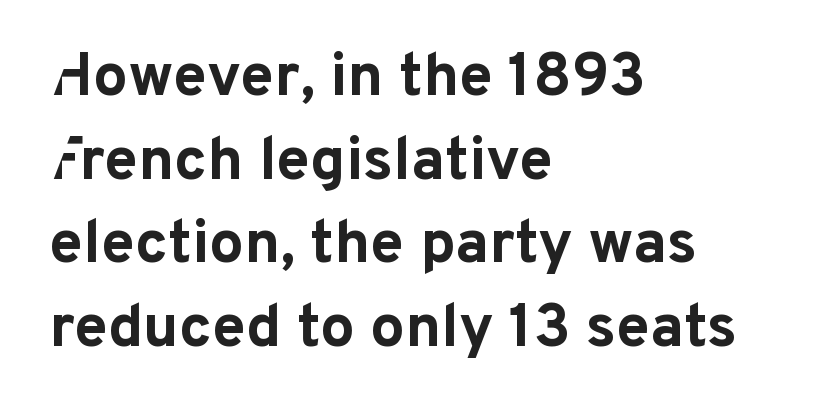
{"serif": "no", "italic": "no", "bold": "yes", "weight": "bold", "width": "normal", "stroke_contrast": "low", "x_height": "medium", "monospaced": "no", "underline": "no", "align": "left", "line_spacing": "normal", "line_spacing_ratio": 1.37, "letter_spacing": "normal", "letter_spacing_em": 0.0, "glyph_px": 61}
